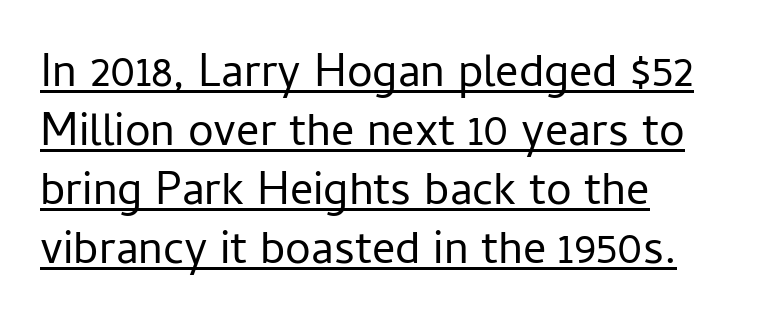
If you drew a line through each stem, it would be perfectly vertical. Proportional: the letters do not fall into vertical columns. Rows of type keep a routine distance in the vertical direction. Caption: face not bold, strokes unweighted. Caption: multi-line text, flush left, ragged right. Does a line run under the words? Yes, clearly.
